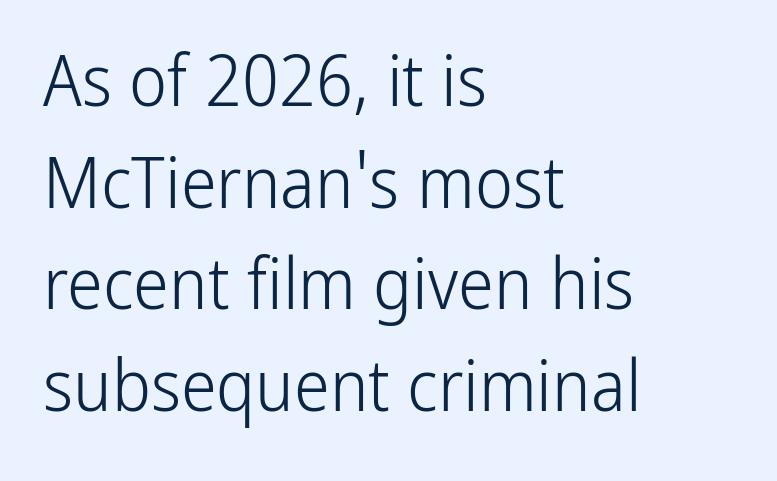
{"serif": "no", "italic": "no", "bold": "no", "weight": "light", "width": "condensed", "stroke_contrast": "low", "x_height": "medium", "monospaced": "no", "underline": "no", "align": "left", "line_spacing": "normal", "line_spacing_ratio": 1.41, "letter_spacing": "normal", "letter_spacing_em": 0.0, "glyph_px": 72}
